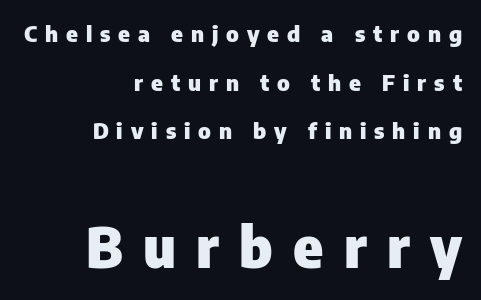
Q: Is the text bold? A: Yes.
Q: Is the text italic (slanted)? A: No, it is upright.
Q: Is the typeface a serif or a sans-serif typeface? A: Sans-serif.
Q: Is the text underlined? A: No.
Q: How is the paragraph aligned? A: Right-aligned.
Q: Is the spacing between letters normal or unusually wide? A: Unusually wide.
Q: Is the spacing between lines tight, normal or loose? A: Loose.
Q: Which block of text is set in a larger size, the first (top) or the second (bottom)? A: The second (bottom) one.
Q: Width (condensed, normal, or wide)? A: Normal.
Q: Stroke contrast? A: Low.
Q: x-height? A: Medium.
Q: Monospaced? A: No.
